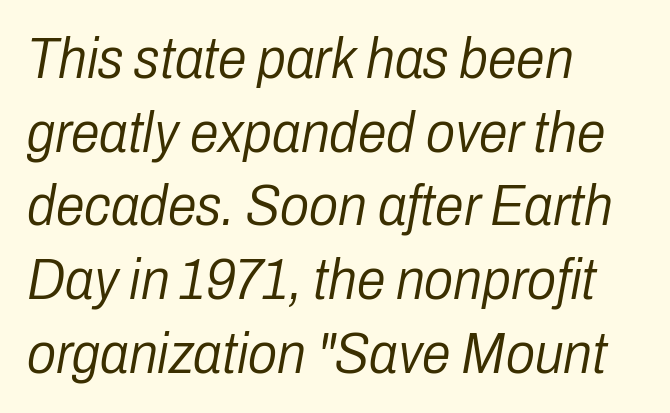
The image shows 58 px light, condensed type, italic (leaning right); set left-aligned, normal line spacing (1.27x), normal letter spacing, not underlined; low stroke contrast and a medium x-height.
